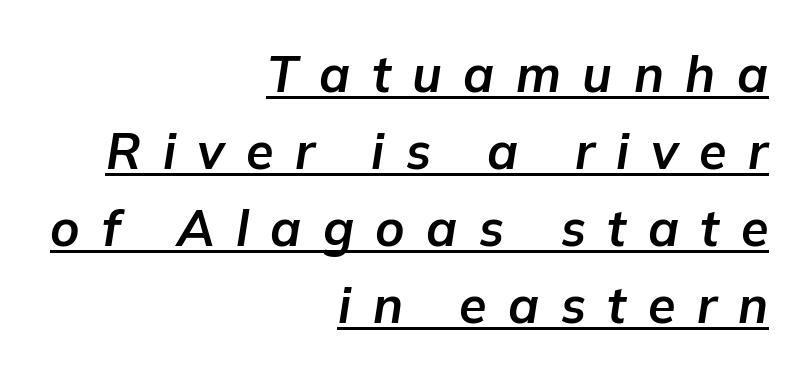
Q: Is the text bold? A: Yes.
Q: Is the text italic (slanted)? A: Yes, it leans right by about 9 degrees.
Q: Is the text underlined? A: Yes.
Q: How is the paragraph aligned? A: Right-aligned.
Q: Is the spacing between letters normal or unusually wide? A: Unusually wide.
Q: Is the spacing between lines tight, normal or loose? A: Normal.
Q: Width (condensed, normal, or wide)? A: Normal.
Q: Stroke contrast? A: Low.
Q: x-height? A: Medium.
Q: Monospaced? A: No.
